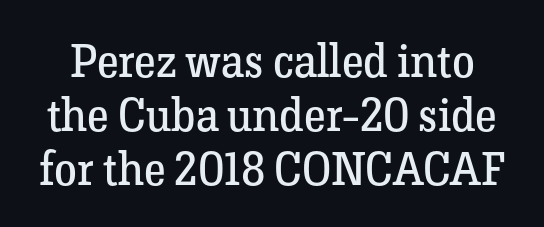
The image shows 46 px regular-weight serif type, upright; set line spacing 1.17x, normal letter spacing, not underlined; low stroke contrast and a medium x-height.
